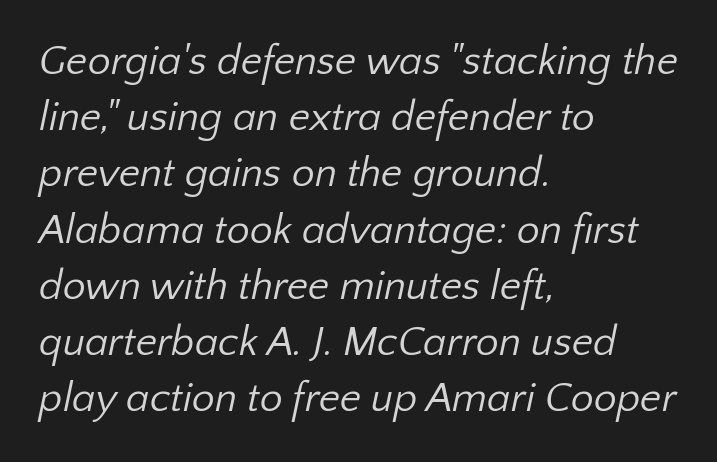
{"serif": "no", "bold": "no", "weight": "regular", "width": "normal", "stroke_contrast": "low", "x_height": "medium", "monospaced": "no", "underline": "no", "align": "left", "line_spacing": "normal", "line_spacing_ratio": 1.37, "letter_spacing": "normal", "letter_spacing_em": 0.0, "glyph_px": 41}
